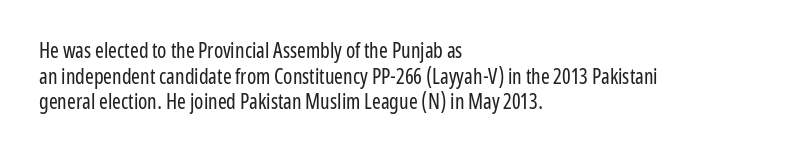
The image shows 21 px text type, upright; set left-aligned, line spacing 1.22x, normal letter spacing, not underlined.
